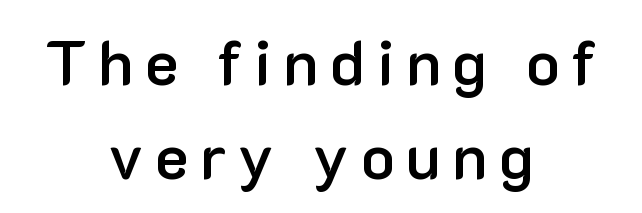
The image shows 63 px semibold sans-serif type, upright; set centered, normal line spacing (1.49x), not underlined; low stroke contrast and a medium x-height.
